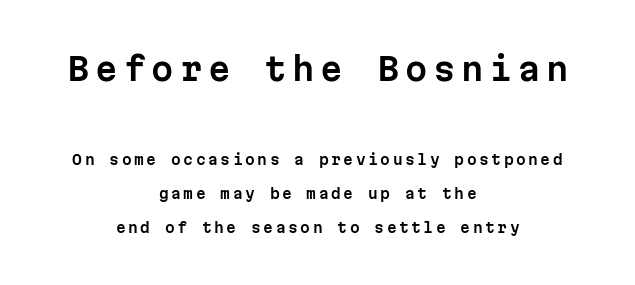
The image shows 32 px sans-serif type, upright, monospaced; set centered, loose line spacing (2.4x), not underlined; the first (top) block is 2.29x larger; low stroke contrast and a medium x-height.
